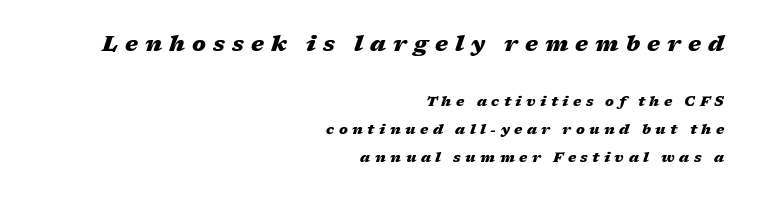
Q: Is the text bold? A: Yes.
Q: Is the text italic (slanted)? A: Yes, it leans right by about 17 degrees.
Q: Is the text underlined? A: No.
Q: How is the paragraph aligned? A: Right-aligned.
Q: Is the spacing between letters normal or unusually wide? A: Unusually wide.
Q: Is the spacing between lines tight, normal or loose? A: Loose.
Q: Which block of text is set in a larger size, the first (top) or the second (bottom)? A: The first (top) one.
